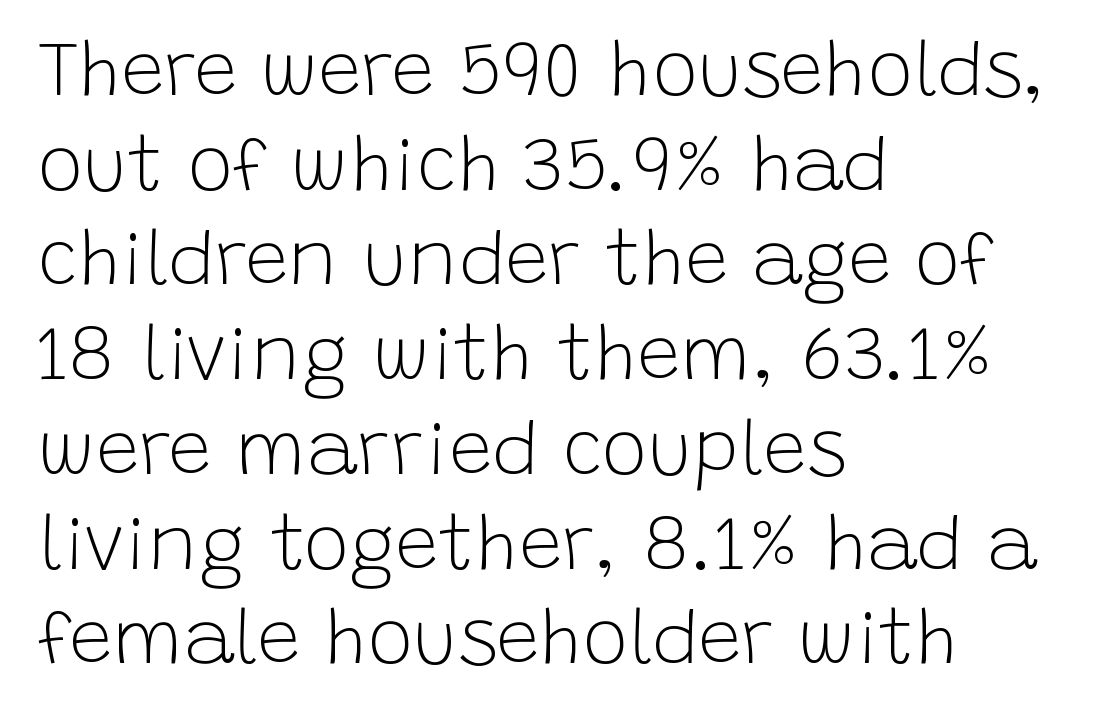
{"serif": "no", "italic": "no", "bold": "no", "weight": "light", "width": "normal", "stroke_contrast": "low", "x_height": "large", "monospaced": "no", "underline": "no", "align": "left", "line_spacing_ratio": 1.23, "letter_spacing": "normal", "letter_spacing_em": 0.0, "glyph_px": 77}
